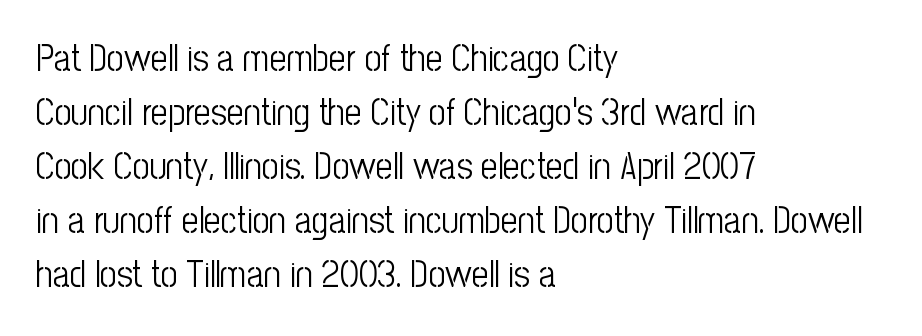
The image shows 37 px light, condensed sans-serif type, upright; set left-aligned, normal line spacing (1.46x), normal letter spacing, not underlined; low stroke contrast and a medium x-height.
